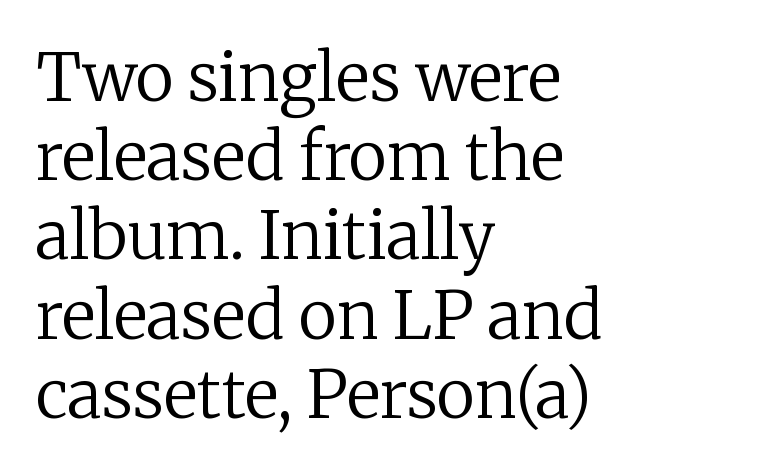
Q: Is the text bold? A: No.
Q: Is the text italic (slanted)? A: No, it is upright.
Q: Is the typeface a serif or a sans-serif typeface? A: Serif.
Q: Is the text underlined? A: No.
Q: How is the paragraph aligned? A: Left-aligned.
Q: Is the spacing between letters normal or unusually wide? A: Normal.
Q: Width (condensed, normal, or wide)? A: Normal.
Q: Stroke contrast? A: Low.
Q: x-height? A: Medium.
Q: Monospaced? A: No.
